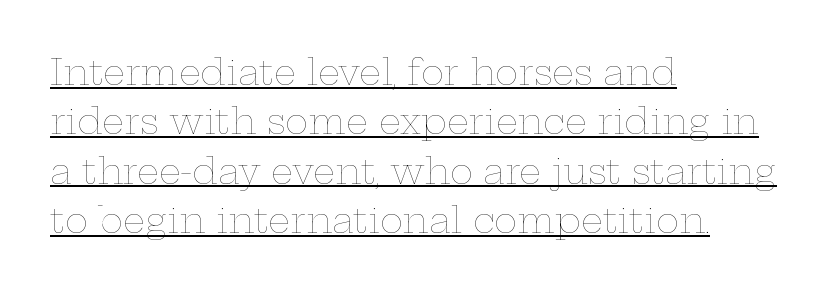
The image shows 35 px thin, wide type, upright; set left-aligned, normal line spacing (1.41x), normal letter spacing, underlined; low stroke contrast and a medium x-height.
